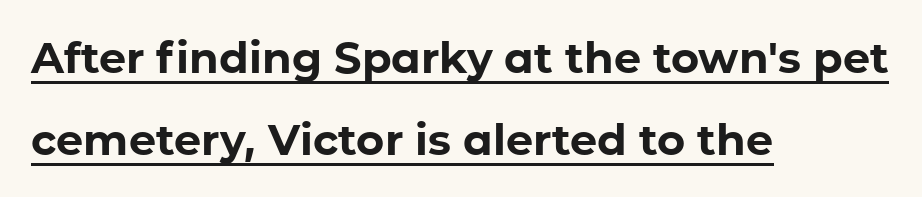
The glyphs in this specimen are sans serif. Italic? Not at all — the glyphs are vertical. The rendering uses natural spacing where letterforms have individual widths. The type is set solid horizontally, with unmodified tracking. Horizontal bands of white between lines are thick stripes. Honestly, the underline is the first thing you notice here.
